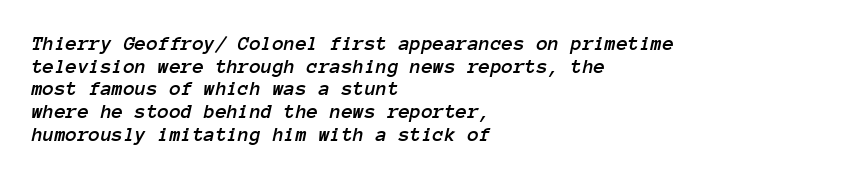
{"italic": "yes", "lean": "right", "slant_degrees": 12, "underline": "no", "align": "left", "line_spacing": "tight", "line_spacing_ratio": 1.08, "letter_spacing": "normal", "letter_spacing_em": 0.0, "glyph_px": 21}
